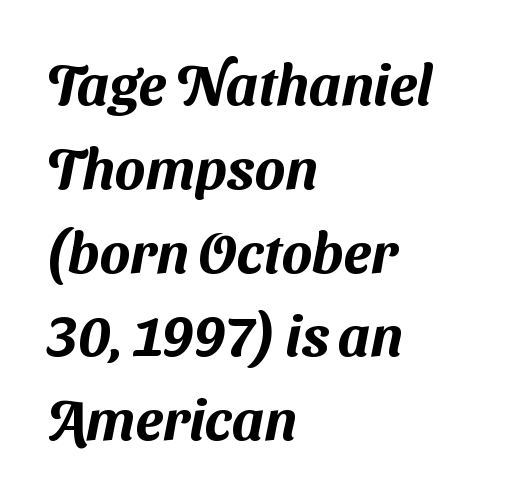
Q: Is the typeface a serif or a sans-serif typeface? A: Sans-serif.
Q: Is the text underlined? A: No.
Q: How is the paragraph aligned? A: Left-aligned.
Q: Is the spacing between letters normal or unusually wide? A: Normal.
Q: Is the spacing between lines tight, normal or loose? A: Normal.
Q: Width (condensed, normal, or wide)? A: Normal.
Q: Stroke contrast? A: Medium.
Q: x-height? A: Medium.
Q: Monospaced? A: No.
